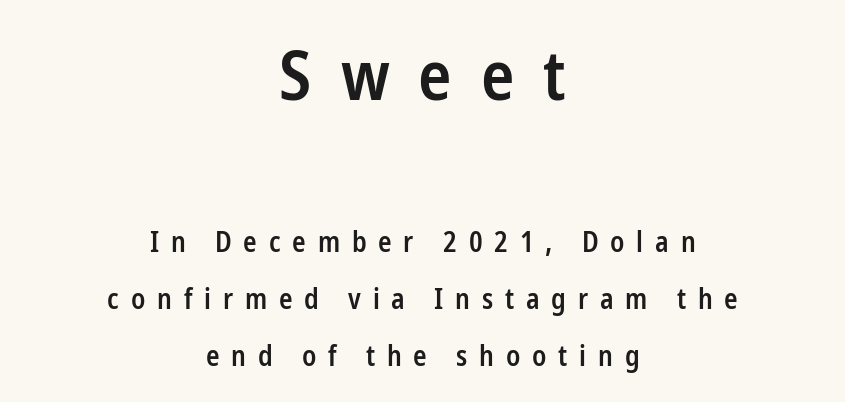
{"serif": "no", "italic": "no", "bold": "semi", "weight": "semibold", "width": "condensed", "stroke_contrast": "low", "x_height": "medium", "monospaced": "no", "underline": "no", "align": "center", "line_spacing": "loose", "line_spacing_ratio": 2.04, "letter_spacing": "wide", "letter_spacing_em": 0.42, "larger_block": "first", "size_ratio": 2.46, "glyph_px": 69}
